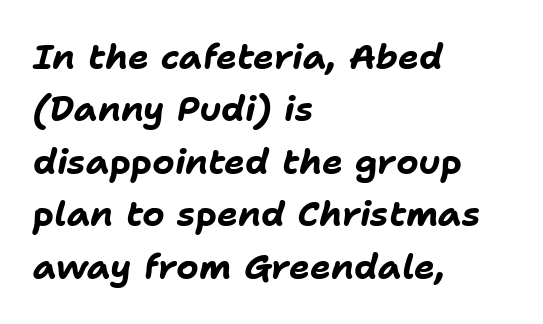
{"italic": "yes", "lean": "right", "slant_degrees": 11, "bold": "yes", "weight": "bold", "width": "normal", "stroke_contrast": "low", "x_height": "medium", "monospaced": "no", "underline": "no", "align": "left", "line_spacing": "normal", "line_spacing_ratio": 1.5, "letter_spacing": "normal", "letter_spacing_em": 0.0, "glyph_px": 35}
